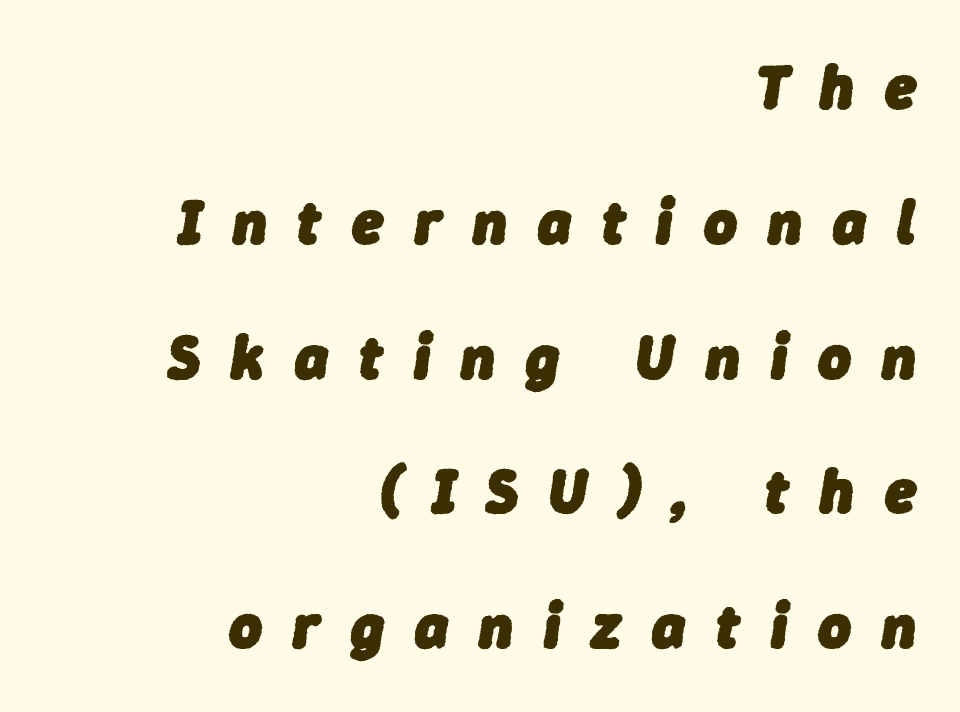
Observe the wide spacing: letters keep a clear distance from each other. The space between consecutive lines is lavish. Notice how thick the strokes are: this is what a full bold looks like. Spacing verdict: proportional, widths tailored to each character. The whole block is typeset with a tilt.
